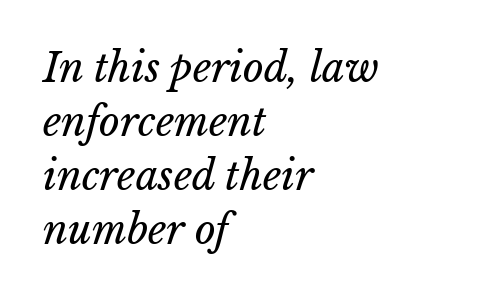
{"bold": "no", "weight": "regular", "width": "normal", "stroke_contrast": "low", "x_height": "medium", "monospaced": "no", "underline": "no", "align": "left", "line_spacing": "normal", "line_spacing_ratio": 1.35, "letter_spacing": "normal", "letter_spacing_em": 0.0, "glyph_px": 40}
